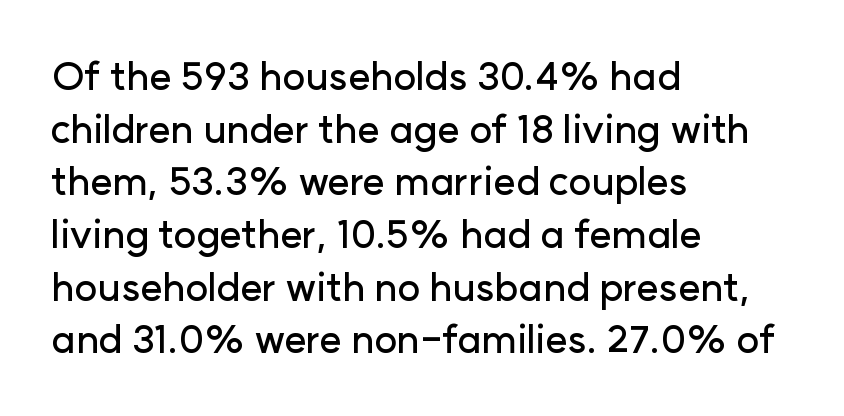
The line-height multiplier appears to be the usual default. No word sits above an underline. Glyph-to-glyph distance matches everyday printed text. The characters display no serif detailing; their extremities are plain. Each letter keeps its own natural width here, so spacing adapts to shape. The passage is arranged the way most books set body copy — flush left.
